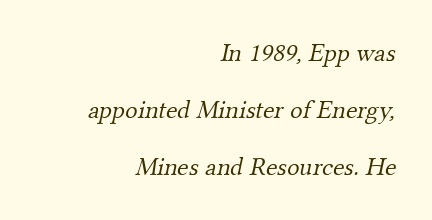
{"bold": "no", "underline": "no", "align": "right", "line_spacing": "loose", "line_spacing_ratio": 2.2, "letter_spacing": "normal", "letter_spacing_em": 0.0, "glyph_px": 26}
